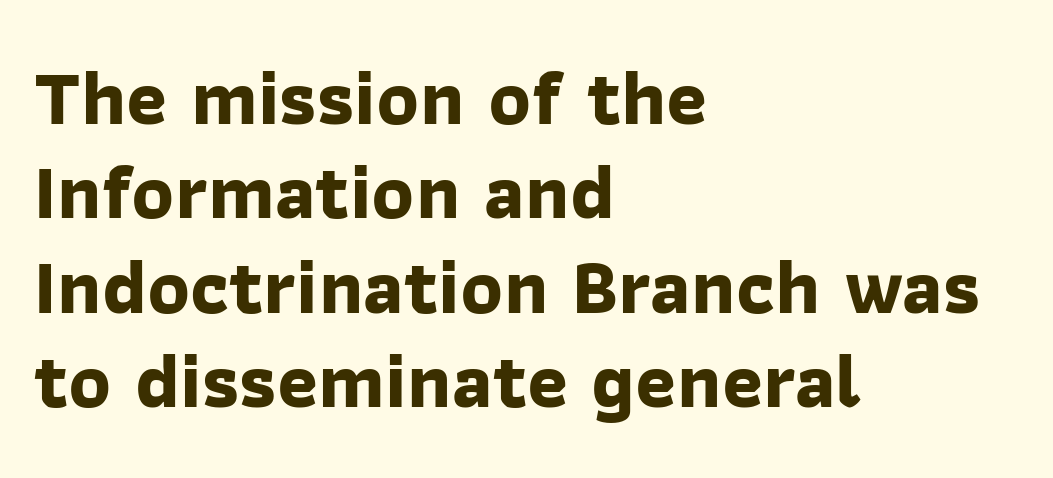
{"serif": "no", "bold": "yes", "weight": "bold", "width": "normal", "stroke_contrast": "low", "x_height": "medium", "monospaced": "no", "underline": "no", "align": "left", "line_spacing_ratio": 1.21, "letter_spacing": "normal", "letter_spacing_em": 0.0, "glyph_px": 78}
